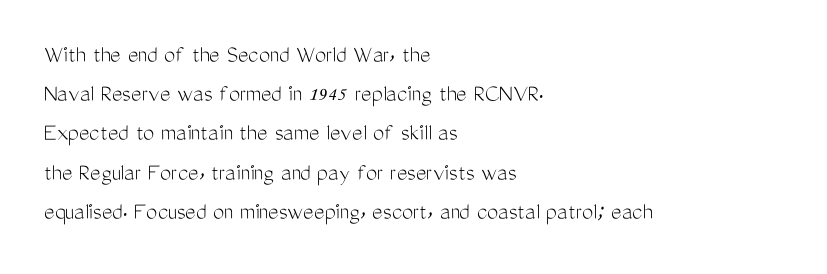
The image shows 25 px text type, upright; set left-aligned, normal line spacing (1.57x), normal letter spacing, not underlined.
